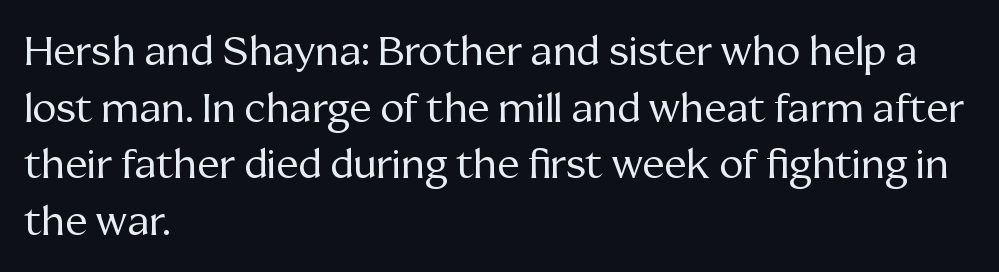
The image shows 41 px regular-weight serif type, upright; set left-aligned, normal line spacing (1.38x), normal letter spacing, not underlined; medium stroke contrast and a medium x-height.
